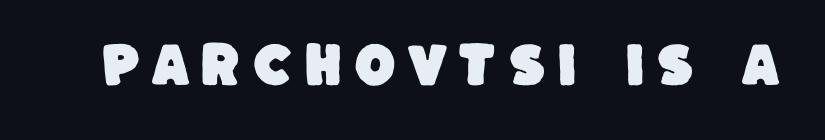
The image shows 48 px sans-serif type; set unusually wide letter spacing (+0.23 em), not underlined; low stroke contrast and a large x-height.
